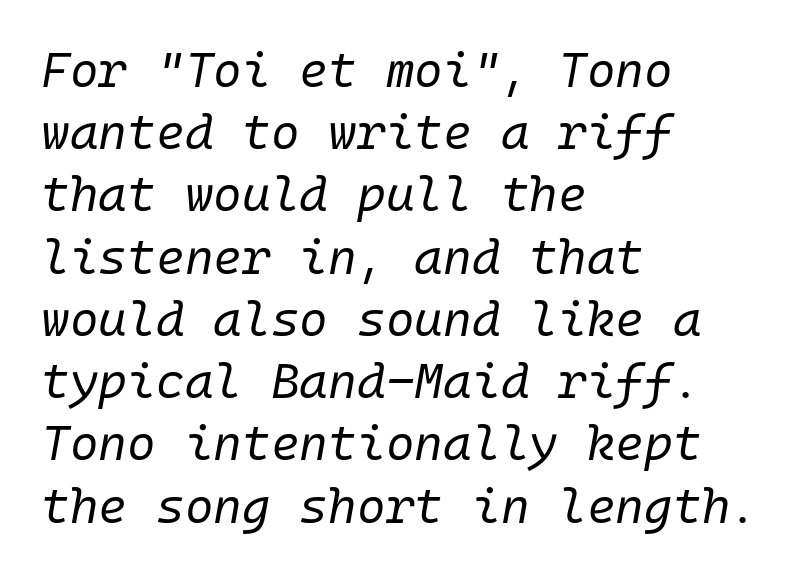
The image shows 49 px regular-weight type, italic (leaning right); set left-aligned, normal line spacing (1.27x), normal letter spacing, not underlined; low stroke contrast and a medium x-height.
